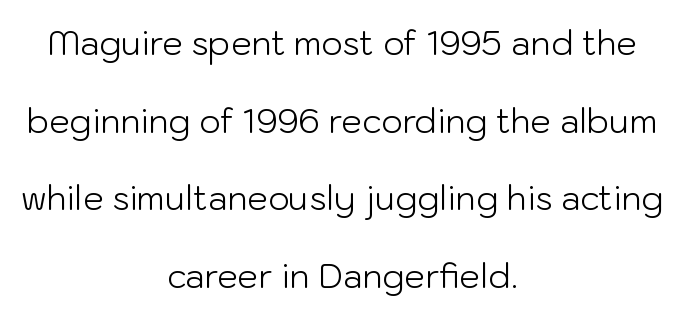
Q: Is the text bold? A: No.
Q: Is the text italic (slanted)? A: No, it is upright.
Q: Is the typeface a serif or a sans-serif typeface? A: Sans-serif.
Q: Is the text underlined? A: No.
Q: How is the paragraph aligned? A: Centered.
Q: Is the spacing between letters normal or unusually wide? A: Normal.
Q: Is the spacing between lines tight, normal or loose? A: Loose.
Q: Width (condensed, normal, or wide)? A: Normal.
Q: Stroke contrast? A: Low.
Q: x-height? A: Medium.
Q: Monospaced? A: No.
